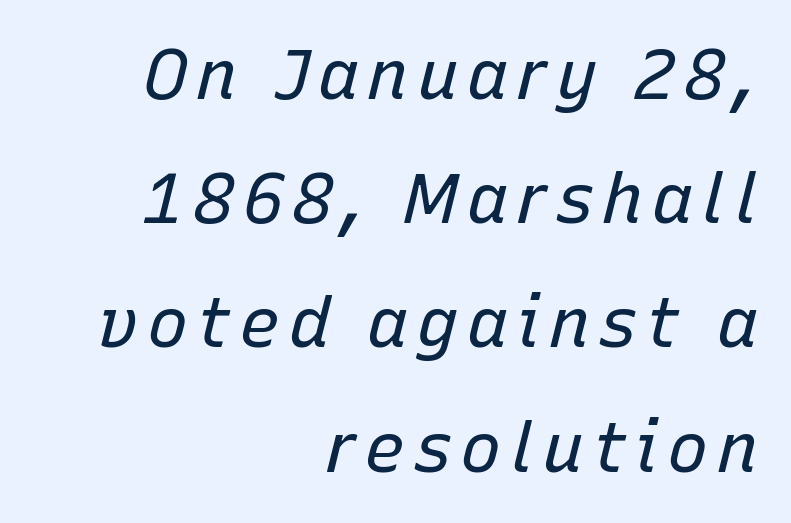
Q: Is the text bold? A: No.
Q: Is the text italic (slanted)? A: Yes, it leans right by about 15 degrees.
Q: Is the text underlined? A: No.
Q: How is the paragraph aligned? A: Right-aligned.
Q: Width (condensed, normal, or wide)? A: Normal.
Q: Stroke contrast? A: Low.
Q: x-height? A: Medium.
Q: Monospaced? A: No.
